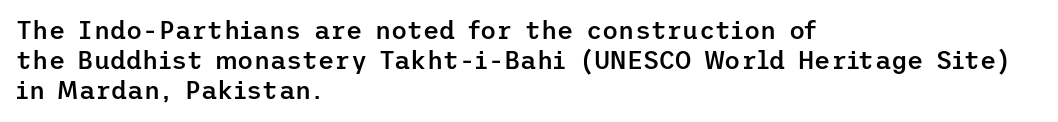
Posture: straight, roman, zero tilt. Unmarked baselines from the first word to the last. Spacing between characters is what you'd get straight out of the box. The face used here is a semibold: visibly heavier than regular, lighter than bold.
